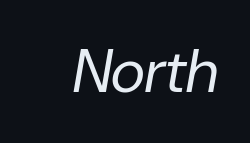
{"italic": "yes", "lean": "right", "slant_degrees": 10, "bold": "no", "weight": "regular", "width": "normal", "stroke_contrast": "low", "x_height": "medium", "monospaced": "no", "underline": "no", "letter_spacing": "normal", "letter_spacing_em": 0.0, "glyph_px": 60}
